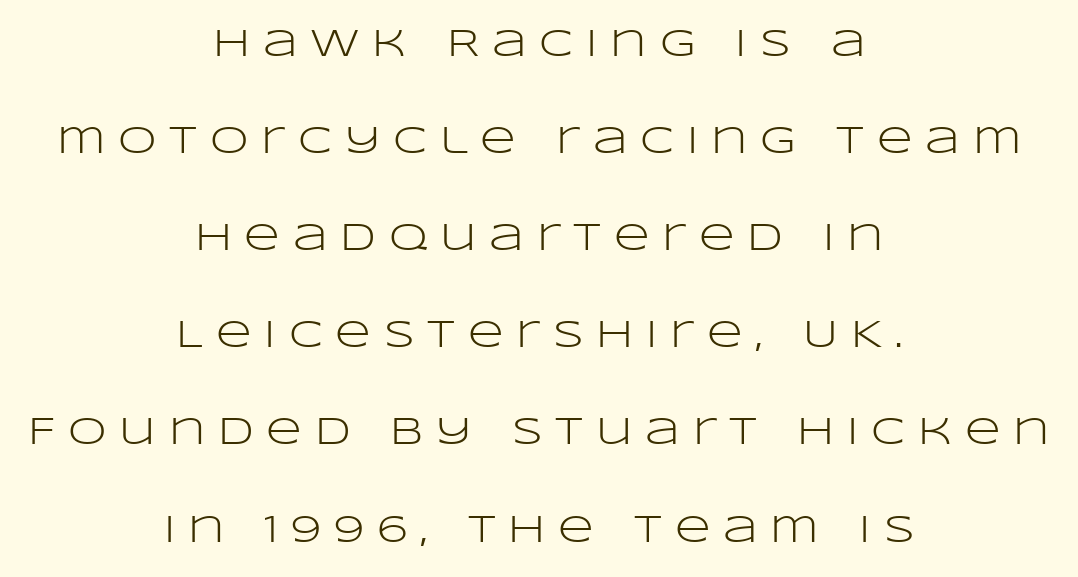
The image shows 39 px light, wide sans-serif type, upright; set centered, loose line spacing (2.49x), unusually wide letter spacing (+0.33 em), not underlined; low stroke contrast and a large x-height.
